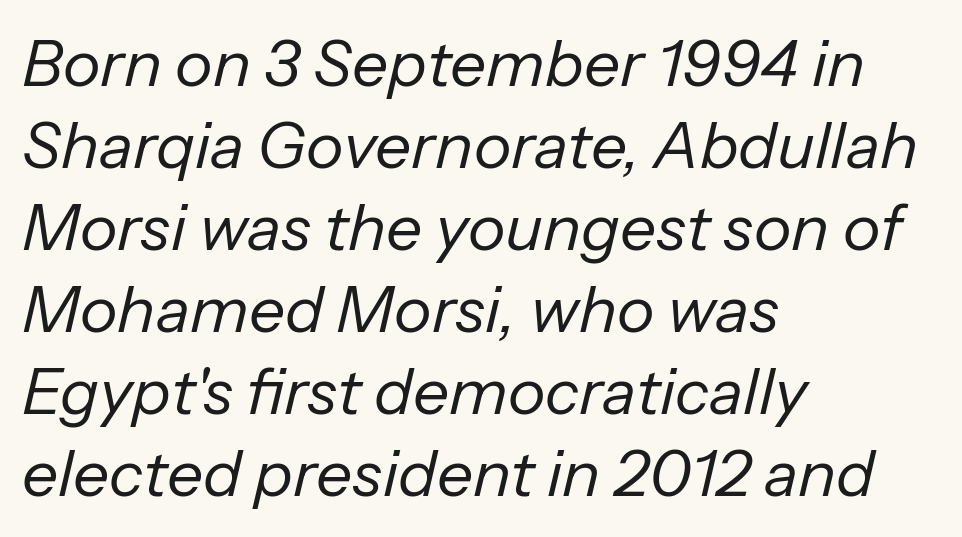
{"italic": "yes", "lean": "right", "slant_degrees": 13, "bold": "no", "weight": "regular", "width": "normal", "stroke_contrast": "low", "x_height": "medium", "monospaced": "no", "underline": "no", "align": "left", "line_spacing": "normal", "line_spacing_ratio": 1.28, "letter_spacing": "normal", "letter_spacing_em": 0.0, "glyph_px": 64}
